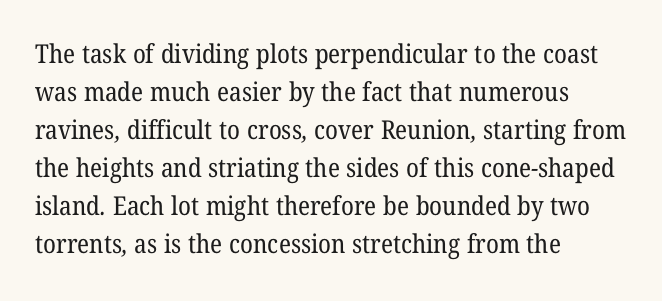
The image shows 26 px text type; set left-aligned, normal line spacing (1.46x), normal letter spacing, not underlined.
